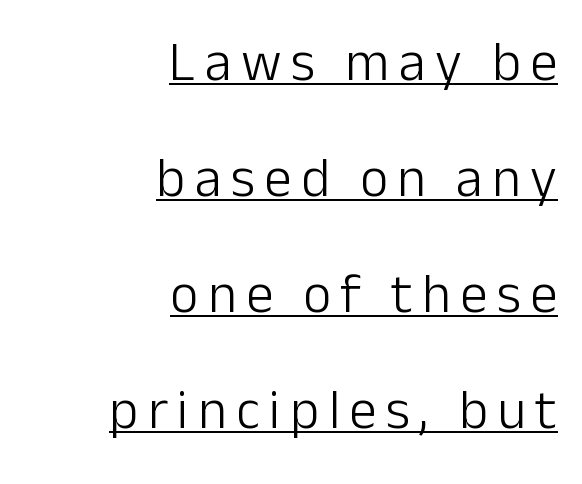
Q: Is the text bold? A: No.
Q: Is the text italic (slanted)? A: No, it is upright.
Q: Is the typeface a serif or a sans-serif typeface? A: Sans-serif.
Q: Is the text underlined? A: Yes.
Q: How is the paragraph aligned? A: Right-aligned.
Q: Is the spacing between lines tight, normal or loose? A: Loose.
Q: Width (condensed, normal, or wide)? A: Normal.
Q: Stroke contrast? A: Low.
Q: x-height? A: Medium.
Q: Monospaced? A: No.
